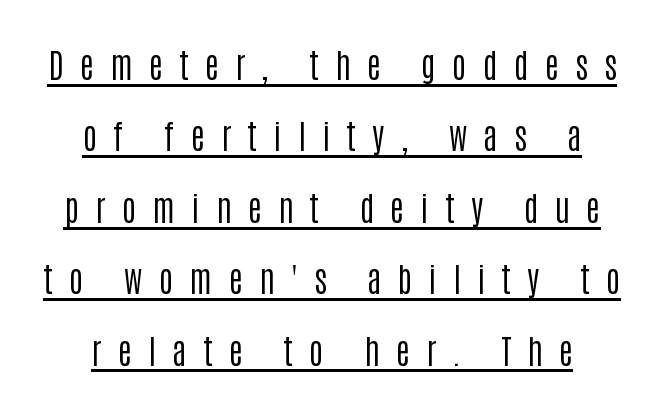
Q: Is the text bold? A: No.
Q: Is the text italic (slanted)? A: No, it is upright.
Q: Is the typeface a serif or a sans-serif typeface? A: Sans-serif.
Q: Is the text underlined? A: Yes.
Q: Is the spacing between letters normal or unusually wide? A: Unusually wide.
Q: Is the spacing between lines tight, normal or loose? A: Loose.
Q: Width (condensed, normal, or wide)? A: Condensed.
Q: Stroke contrast? A: Low.
Q: x-height? A: Large.
Q: Monospaced? A: No.
